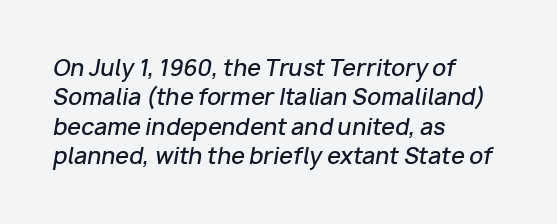
The image shows 22 px text type, italic (leaning right); set left-aligned, normal line spacing (1.34x), normal letter spacing, not underlined.
